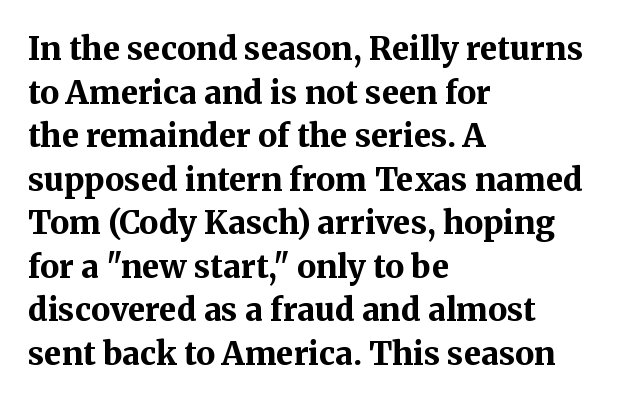
Descenders are the only things crossing below the line. What's the leading like? Ordinary, nothing unusual. Spacing verdict: proportional, widths tailored to each character. The face used here is seriffed, in the tradition of book romans. The specimen reads as upright at a glance. The typesetter chose a ragged-right arrangement here.
